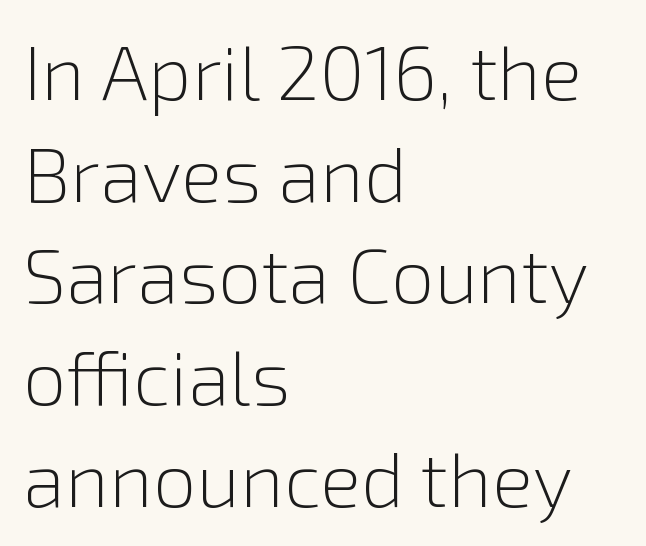
The image shows 77 px light sans-serif type, upright; set left-aligned, normal line spacing (1.32x), normal letter spacing, not underlined; low stroke contrast and a medium x-height.
